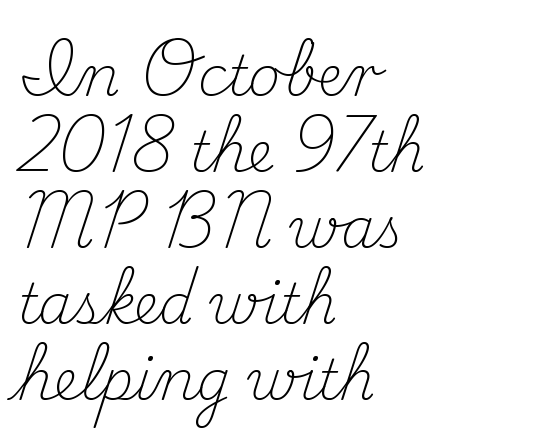
Q: Is the text bold? A: No.
Q: Is the text italic (slanted)? A: Yes.
Q: Is the typeface a serif or a sans-serif typeface? A: Serif.
Q: Is the text underlined? A: No.
Q: How is the paragraph aligned? A: Left-aligned.
Q: Is the spacing between letters normal or unusually wide? A: Normal.
Q: Is the spacing between lines tight, normal or loose? A: Normal.
Q: Width (condensed, normal, or wide)? A: Normal.
Q: Stroke contrast? A: Medium.
Q: x-height? A: Small.
Q: Monospaced? A: No.
